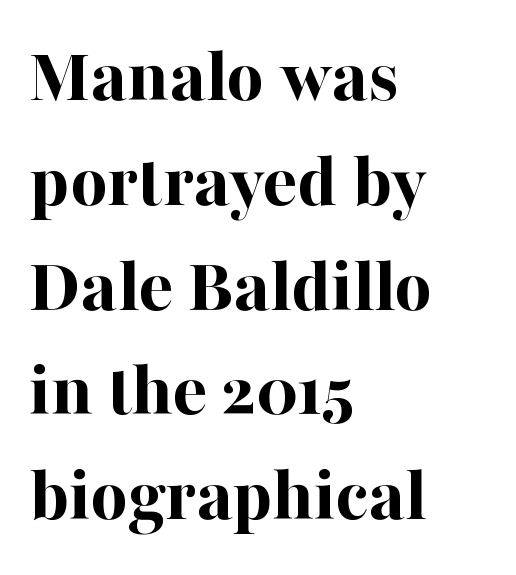
{"serif": "yes", "italic": "no", "bold": "yes", "weight": "bold", "width": "normal", "stroke_contrast": "high", "x_height": "medium", "monospaced": "no", "underline": "no", "align": "left", "line_spacing": "normal", "line_spacing_ratio": 1.31, "letter_spacing": "normal", "letter_spacing_em": 0.0, "glyph_px": 80}
